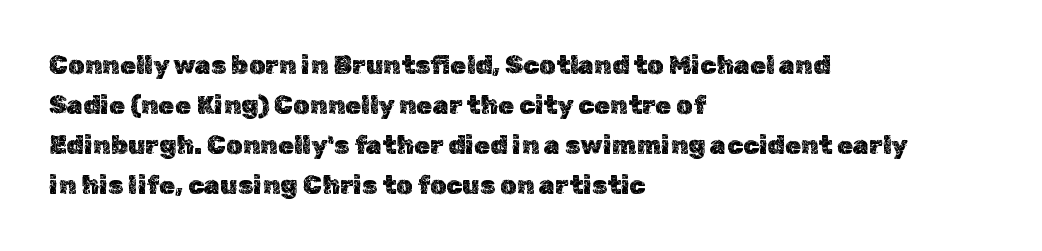
{"italic": "no", "underline": "no", "align": "left", "line_spacing": "normal", "line_spacing_ratio": 1.54, "letter_spacing": "normal", "letter_spacing_em": 0.0, "glyph_px": 26}
